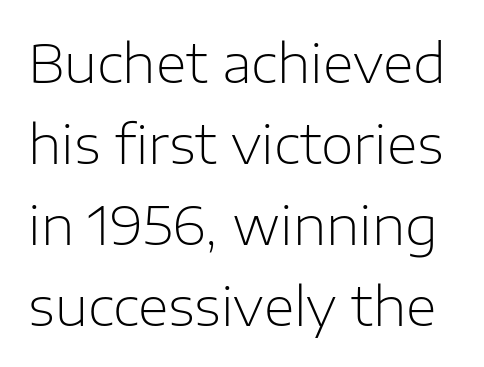
The image shows 53 px light sans-serif type, upright; set normal line spacing (1.53x), normal letter spacing, not underlined; low stroke contrast and a medium x-height.
